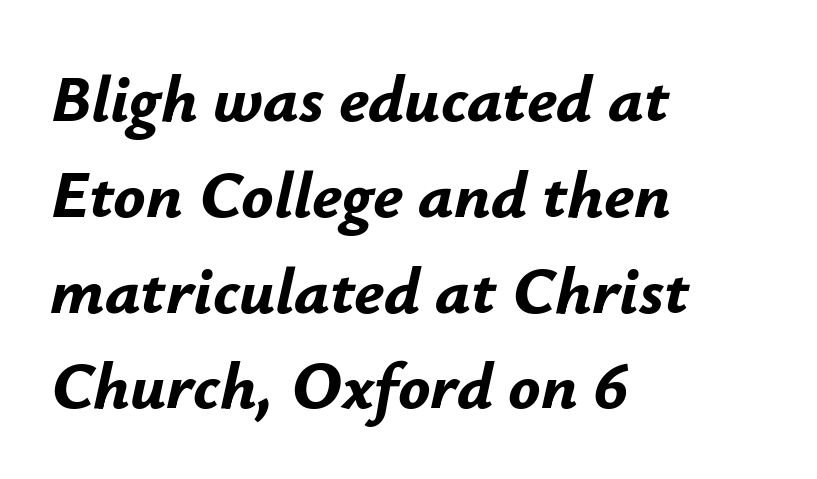
The image shows 67 px bold type, italic (leaning right); set left-aligned, normal line spacing (1.43x), normal letter spacing, not underlined; low stroke contrast and a small x-height.
